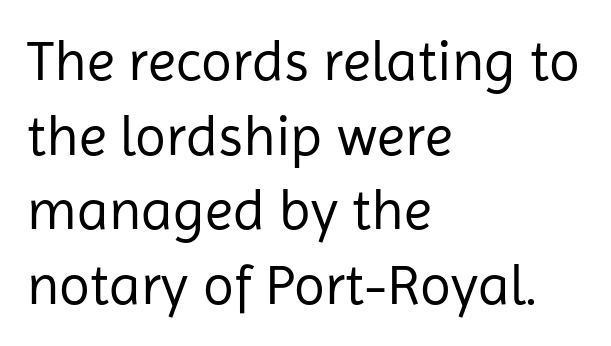
{"serif": "no", "italic": "no", "bold": "no", "weight": "regular", "width": "normal", "stroke_contrast": "low", "x_height": "medium", "monospaced": "no", "underline": "no", "align": "left", "line_spacing": "normal", "line_spacing_ratio": 1.31, "letter_spacing": "normal", "letter_spacing_em": 0.0, "glyph_px": 57}
